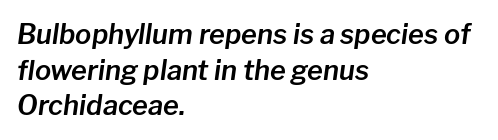
{"italic": "yes", "lean": "right", "slant_degrees": 8, "underline": "no", "align": "left", "line_spacing": "normal", "line_spacing_ratio": 1.32, "letter_spacing": "normal", "letter_spacing_em": 0.0, "glyph_px": 27}
